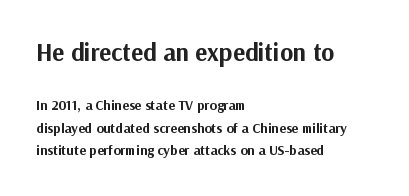
Q: Is the text bold? A: Yes.
Q: Is the text italic (slanted)? A: No, it is upright.
Q: Is the text underlined? A: No.
Q: How is the paragraph aligned? A: Left-aligned.
Q: Is the spacing between letters normal or unusually wide? A: Normal.
Q: Is the spacing between lines tight, normal or loose? A: Normal.
Q: Which block of text is set in a larger size, the first (top) or the second (bottom)? A: The first (top) one.
